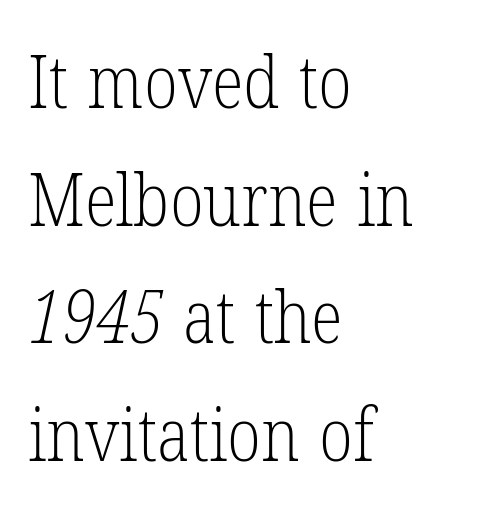
{"serif": "yes", "bold": "no", "weight": "light", "width": "condensed", "stroke_contrast": "low", "x_height": "medium", "monospaced": "no", "underline": "no", "align": "left", "line_spacing": "normal", "line_spacing_ratio": 1.59, "letter_spacing": "normal", "letter_spacing_em": 0.0, "glyph_px": 74}
